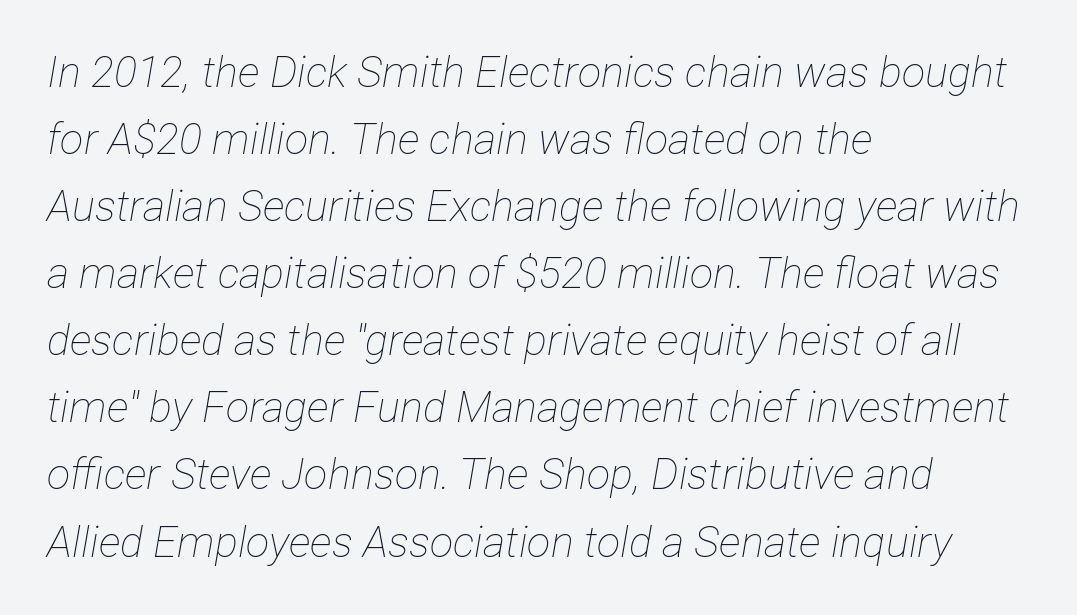
{"italic": "yes", "lean": "right", "slant_degrees": 12, "bold": "no", "weight": "thin", "width": "condensed", "stroke_contrast": "low", "x_height": "medium", "monospaced": "no", "underline": "no", "align": "left", "line_spacing": "normal", "line_spacing_ratio": 1.56, "letter_spacing": "normal", "letter_spacing_em": 0.0, "glyph_px": 43}
